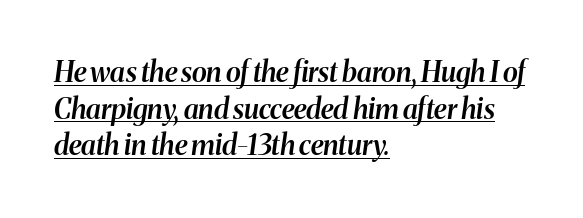
The image shows 28 px semibold type, italic (leaning right); set left-aligned, normal line spacing (1.31x), normal letter spacing, underlined; medium stroke contrast and a medium x-height.
